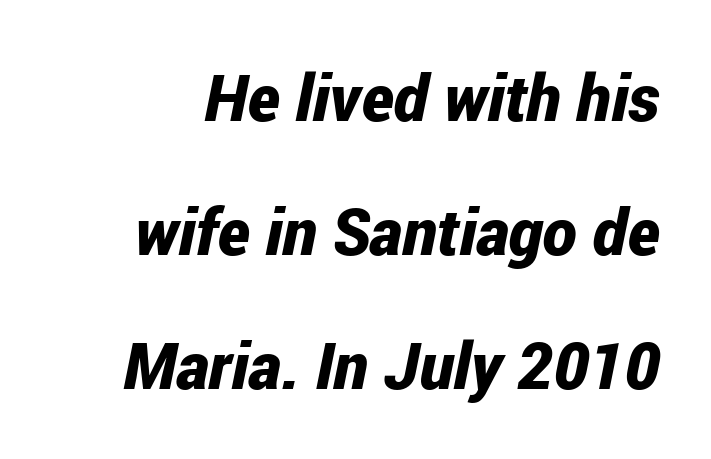
The image shows 65 px bold, condensed type, italic (leaning right); set loose line spacing (2.06x), normal letter spacing, not underlined; low stroke contrast and a medium x-height.
